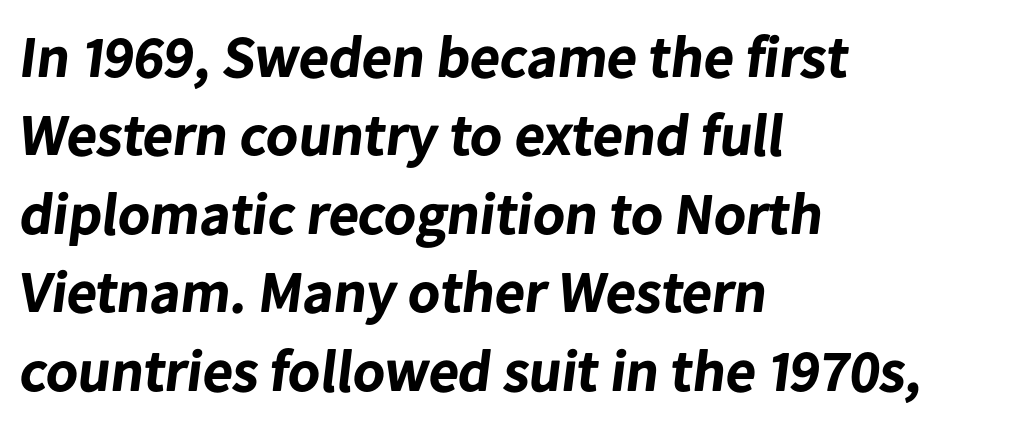
{"serif": "no", "bold": "yes", "weight": "bold", "width": "normal", "stroke_contrast": "low", "x_height": "medium", "monospaced": "no", "underline": "no", "align": "left", "line_spacing": "normal", "line_spacing_ratio": 1.33, "letter_spacing": "normal", "letter_spacing_em": 0.0, "glyph_px": 59}
